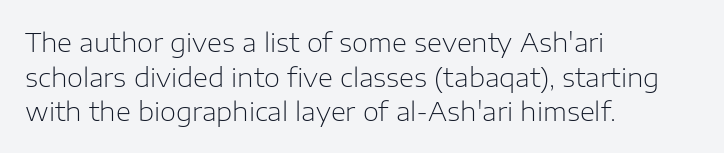
The image shows 26 px text type, upright; set left-aligned, normal line spacing (1.33x), normal letter spacing, not underlined.
